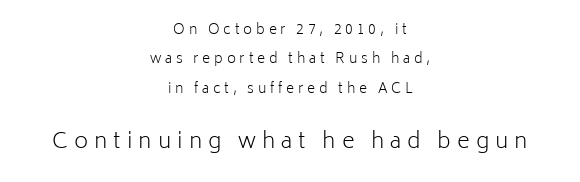
A clean baseline with only descenders dipping below it. This is not heavy type; no bold has been used. Is the block centered? Yes — each line is placed symmetrically about the middle. Reading top to bottom, the characters get bigger at the block break. The leading is generous, giving the passage an open texture.
